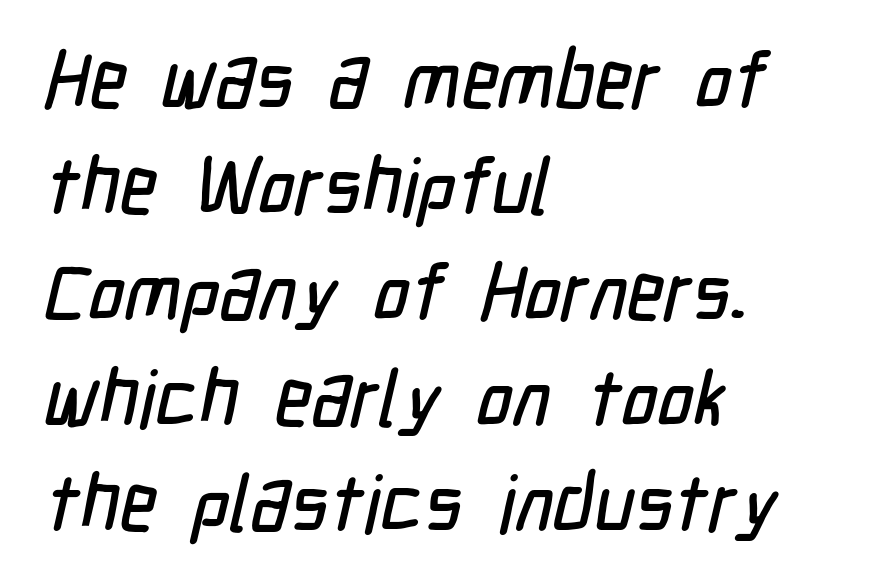
Q: Is the typeface a serif or a sans-serif typeface? A: Sans-serif.
Q: Is the text underlined? A: No.
Q: How is the paragraph aligned? A: Left-aligned.
Q: Is the spacing between letters normal or unusually wide? A: Normal.
Q: Is the spacing between lines tight, normal or loose? A: Normal.
Q: Width (condensed, normal, or wide)? A: Condensed.
Q: Stroke contrast? A: Low.
Q: x-height? A: Medium.
Q: Monospaced? A: No.
